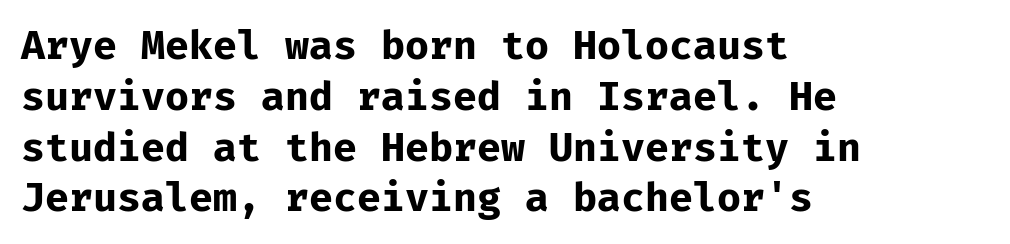
The image shows 40 px bold sans-serif type, upright, monospaced; set left-aligned, normal line spacing (1.27x), normal letter spacing, not underlined; low stroke contrast and a medium x-height.
